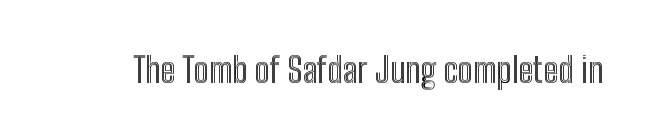
{"italic": "no", "width": "condensed", "x_height": "medium", "monospaced": "no", "underline": "no", "letter_spacing": "normal", "letter_spacing_em": 0.0, "glyph_px": 35}
